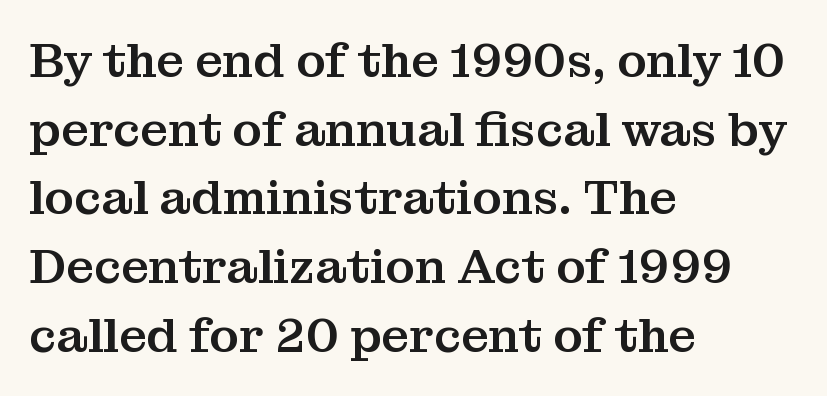
The image shows 48 px serif type, upright; set left-aligned, normal line spacing (1.43x), normal letter spacing, not underlined; medium stroke contrast and a medium x-height.
